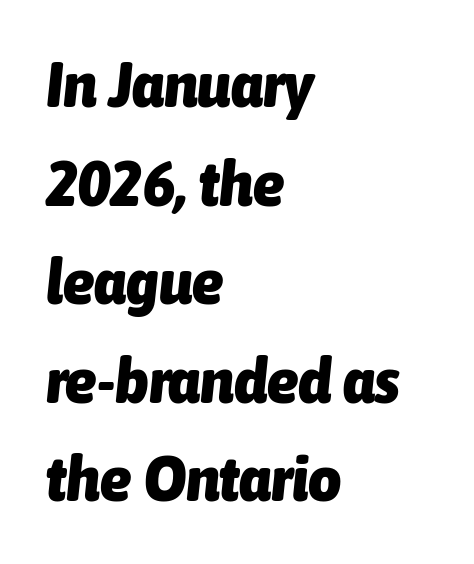
{"italic": "yes", "lean": "right", "slant_degrees": 6, "bold": "yes", "weight": "heavy", "width": "condensed", "stroke_contrast": "low", "x_height": "medium", "monospaced": "no", "underline": "no", "align": "left", "line_spacing": "normal", "line_spacing_ratio": 1.54, "letter_spacing": "normal", "letter_spacing_em": 0.0, "glyph_px": 64}
